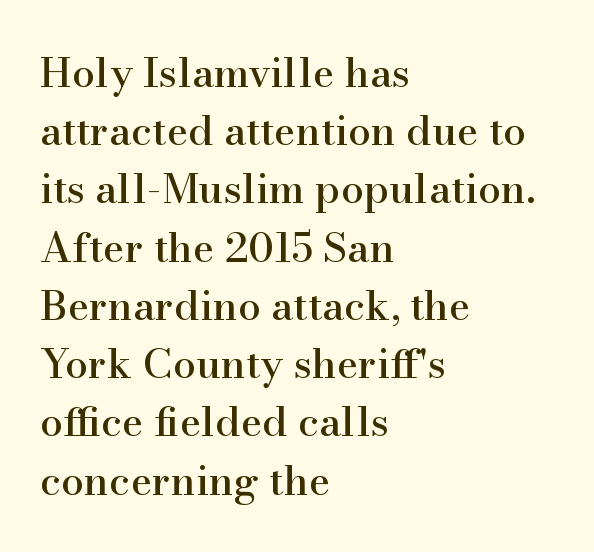
{"serif": "yes", "italic": "no", "width": "normal", "stroke_contrast": "high", "x_height": "small", "monospaced": "no", "underline": "no", "align": "left", "line_spacing": "normal", "line_spacing_ratio": 1.42, "letter_spacing": "normal", "letter_spacing_em": 0.0, "glyph_px": 41}
